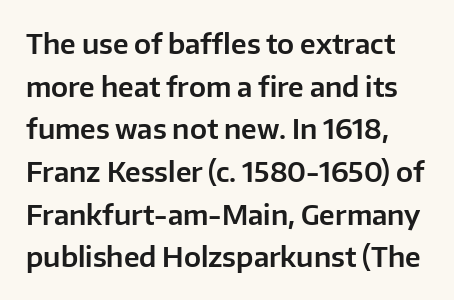
Q: Is the text italic (slanted)? A: No, it is upright.
Q: Is the text underlined? A: No.
Q: Is the spacing between letters normal or unusually wide? A: Normal.
Q: Is the spacing between lines tight, normal or loose? A: Normal.
